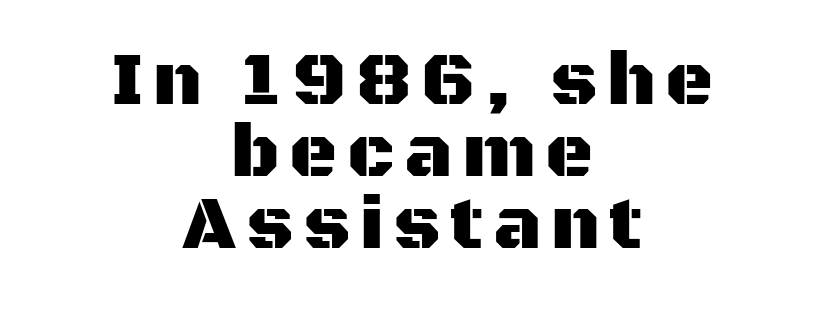
{"serif": "no", "italic": "no", "width": "normal", "stroke_contrast": "medium", "x_height": "large", "monospaced": "no", "underline": "no", "align": "center", "line_spacing": "tight", "line_spacing_ratio": 0.97, "glyph_px": 74}
